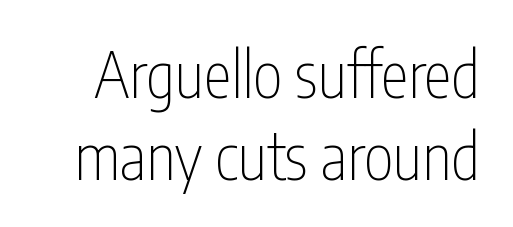
Q: Is the text bold? A: No.
Q: Is the text italic (slanted)? A: No, it is upright.
Q: Is the typeface a serif or a sans-serif typeface? A: Sans-serif.
Q: Is the text underlined? A: No.
Q: Is the spacing between letters normal or unusually wide? A: Normal.
Q: Is the spacing between lines tight, normal or loose? A: Normal.
Q: Width (condensed, normal, or wide)? A: Condensed.
Q: Stroke contrast? A: Low.
Q: x-height? A: Medium.
Q: Monospaced? A: No.
